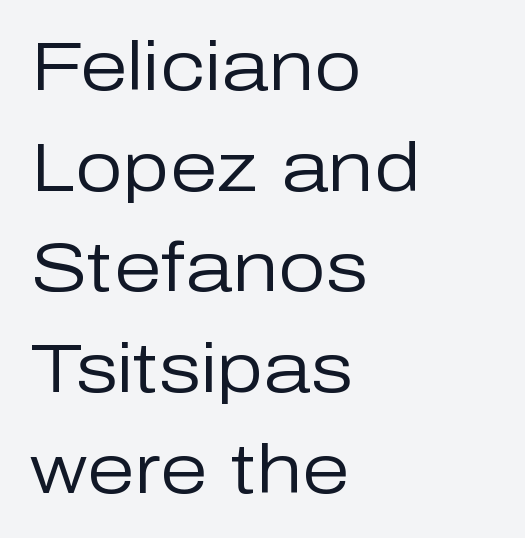
{"serif": "no", "italic": "no", "bold": "no", "weight": "regular", "width": "normal", "stroke_contrast": "low", "x_height": "medium", "monospaced": "no", "underline": "no", "align": "left", "line_spacing": "normal", "line_spacing_ratio": 1.48, "letter_spacing": "normal", "letter_spacing_em": 0.0, "glyph_px": 68}
